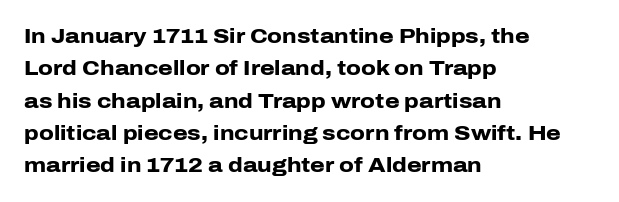
Q: Is the text bold? A: Yes.
Q: Is the text italic (slanted)? A: No, it is upright.
Q: Is the text underlined? A: No.
Q: How is the paragraph aligned? A: Left-aligned.
Q: Is the spacing between letters normal or unusually wide? A: Normal.
Q: Is the spacing between lines tight, normal or loose? A: Normal.
